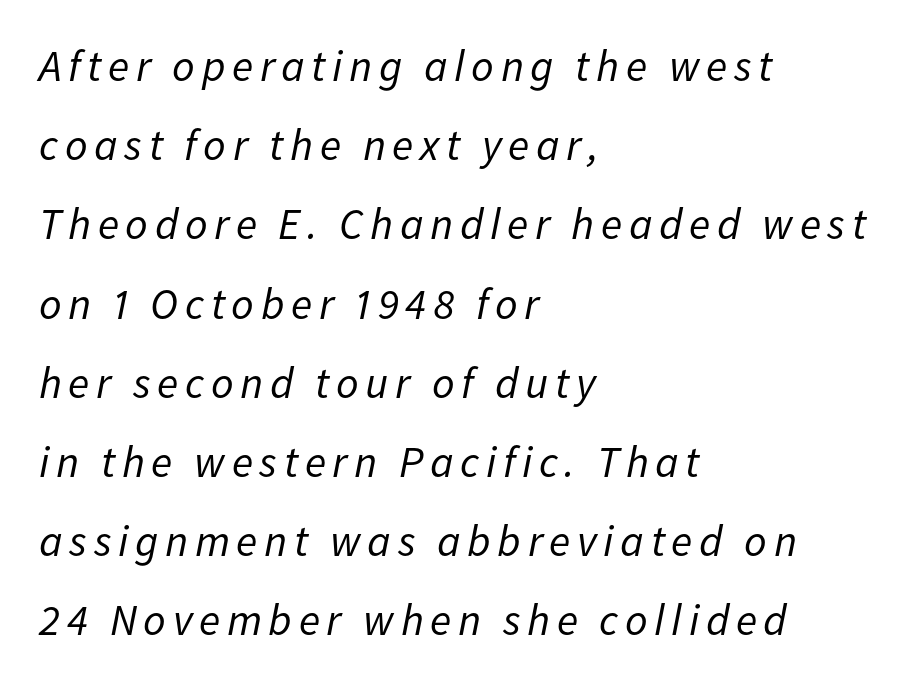
The image shows 44 px regular-weight type, italic (leaning right); set left-aligned, line spacing 1.8x, not underlined; low stroke contrast and a medium x-height.
